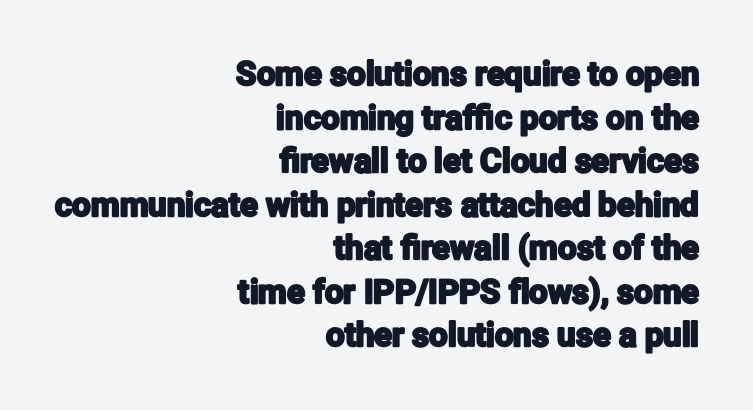
Q: Is the text italic (slanted)? A: No, it is upright.
Q: Is the typeface a serif or a sans-serif typeface? A: Sans-serif.
Q: Is the text underlined? A: No.
Q: How is the paragraph aligned? A: Right-aligned.
Q: Is the spacing between letters normal or unusually wide? A: Normal.
Q: Is the spacing between lines tight, normal or loose? A: Normal.
Q: Width (condensed, normal, or wide)? A: Condensed.
Q: Stroke contrast? A: Low.
Q: x-height? A: Medium.
Q: Monospaced? A: No.
